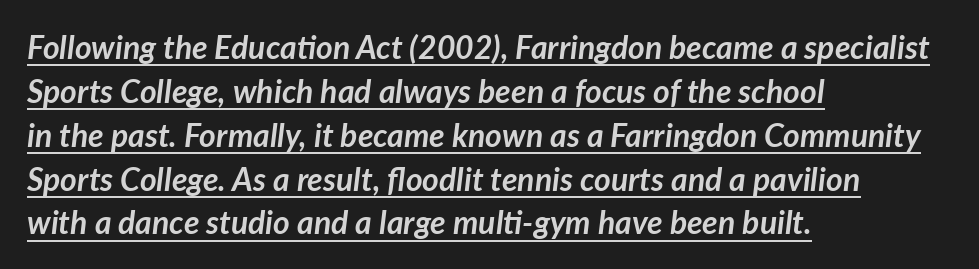
{"italic": "yes", "lean": "right", "slant_degrees": 7, "bold": "yes", "weight": "semibold", "width": "normal", "stroke_contrast": "low", "x_height": "medium", "monospaced": "no", "underline": "yes", "align": "left", "line_spacing": "normal", "line_spacing_ratio": 1.37, "letter_spacing": "normal", "letter_spacing_em": 0.0, "glyph_px": 32}
